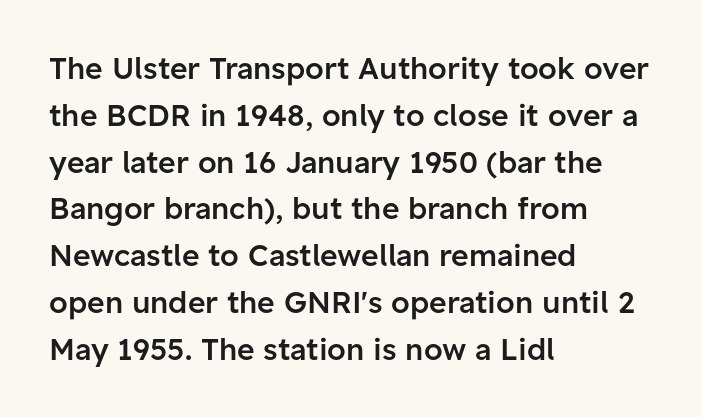
The image shows 30 px semibold sans-serif type, upright; set left-aligned, normal line spacing (1.56x), normal letter spacing, not underlined; low stroke contrast and a medium x-height.
